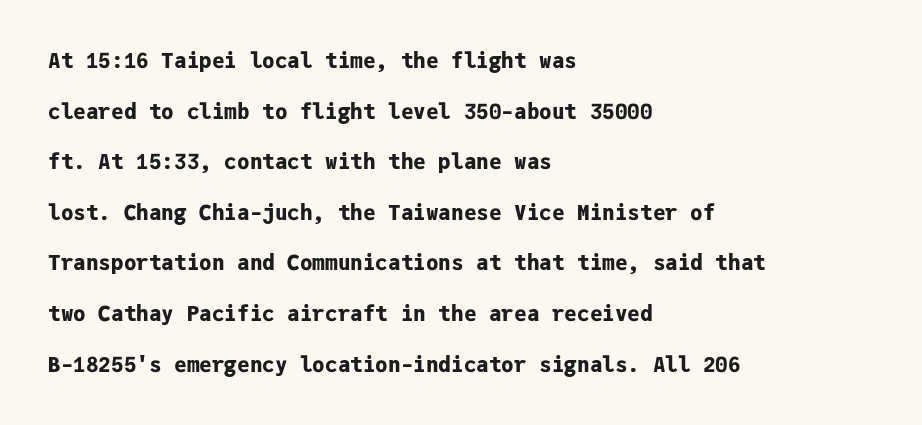
Q: Is the text bold? A: Yes.
Q: Is the text italic (slanted)? A: No, it is upright.
Q: Is the text underlined? A: No.
Q: How is the paragraph aligned? A: Left-aligned.
Q: Is the spacing between letters normal or unusually wide? A: Normal.
Q: Is the spacing between lines tight, normal or loose? A: Loose.
